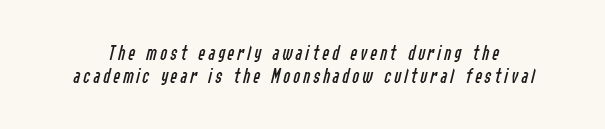
Compared with typical paragraphs, the rows here are closer together. Caption: face not bold, strokes unweighted. Descenders hang freely into open space. The specimen reads as italic at a glance.
